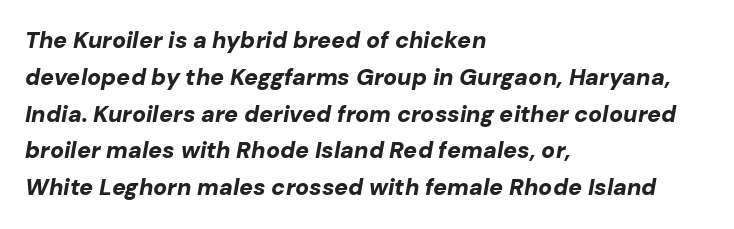
Q: Is the text bold? A: Yes.
Q: Is the text italic (slanted)? A: Yes, it leans right by about 10 degrees.
Q: Is the text underlined? A: No.
Q: How is the paragraph aligned? A: Left-aligned.
Q: Is the spacing between letters normal or unusually wide? A: Normal.
Q: Is the spacing between lines tight, normal or loose? A: Normal.
